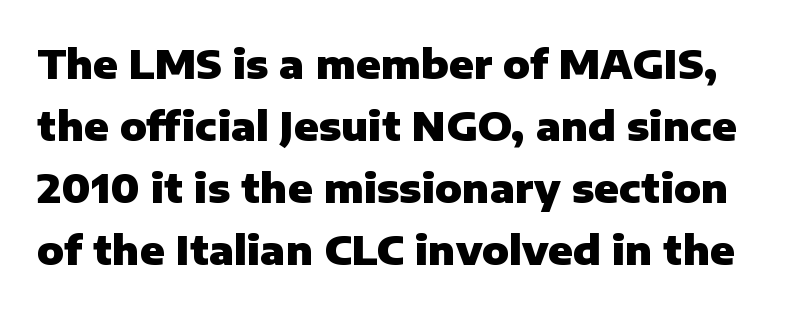
{"serif": "no", "italic": "no", "bold": "yes", "weight": "heavy", "width": "normal", "stroke_contrast": "low", "x_height": "medium", "monospaced": "no", "underline": "no", "line_spacing": "normal", "line_spacing_ratio": 1.55, "letter_spacing": "normal", "letter_spacing_em": 0.0, "glyph_px": 40}
